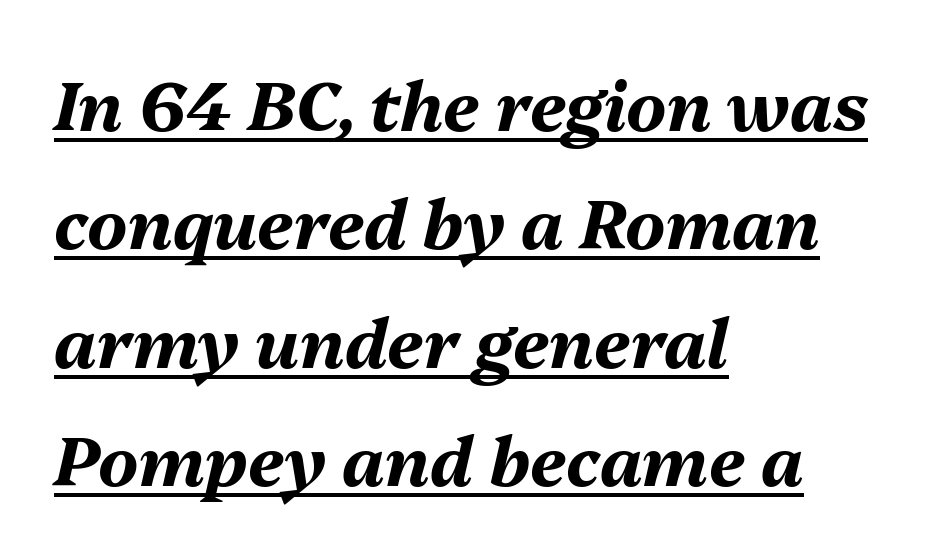
Nothing unusual about the tracking: characters are spaced as the font intends. The rag falls on the right side of this text block. Looks like regular typesetting: each glyph gets only the width it needs. Notice how the stems are inclined rather than vertical — that's the hallmark of italics. This is underlined copy, the kind a proofreader might mark for attention. How heavy is the stroke? Heavy — this is a bold.
